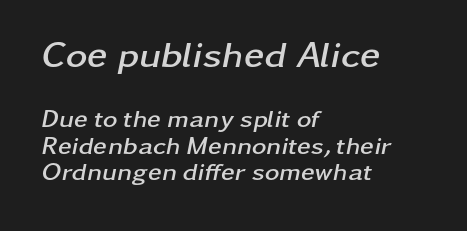
{"italic": "yes", "lean": "right", "slant_degrees": 11, "bold": "yes", "weight": "semibold", "width": "wide", "stroke_contrast": "low", "x_height": "medium", "monospaced": "no", "underline": "no", "align": "left", "line_spacing": "tight", "line_spacing_ratio": 1.05, "letter_spacing": "normal", "letter_spacing_em": 0.0, "larger_block": "first", "size_ratio": 1.48, "glyph_px": 37}
